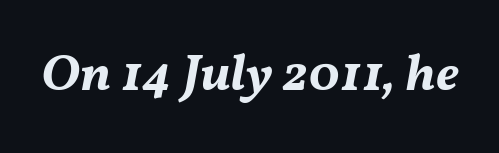
{"italic": "yes", "lean": "right", "slant_degrees": 11, "bold": "yes", "weight": "bold", "width": "normal", "stroke_contrast": "medium", "x_height": "medium", "monospaced": "no", "underline": "no", "letter_spacing": "normal", "letter_spacing_em": 0.0, "glyph_px": 52}
